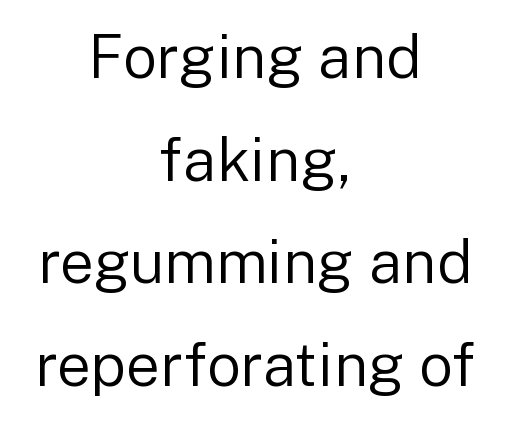
The image shows 60 px regular-weight sans-serif type, upright; set centered, line spacing 1.71x, normal letter spacing, not underlined; low stroke contrast and a medium x-height.
